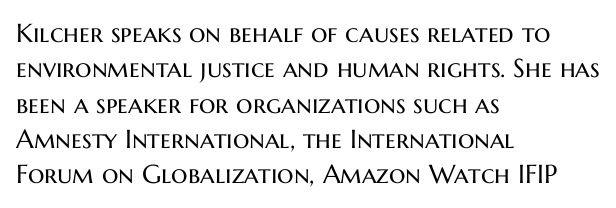
Vertically, the passage feels balanced, rows spaced as you'd expect. No italicization has been applied; the sample stays upright. A bare baseline throughout the passage. Think standard paragraph weight, or any step lighter than that.
